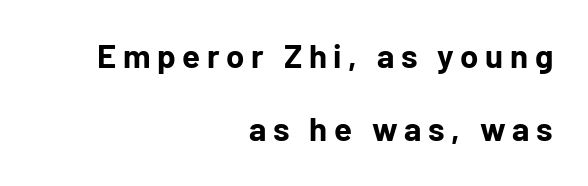
The image shows 33 px bold sans-serif type, upright; set right-aligned, loose line spacing (2.2x), unusually wide letter spacing (+0.2 em), not underlined; low stroke contrast and a medium x-height.
